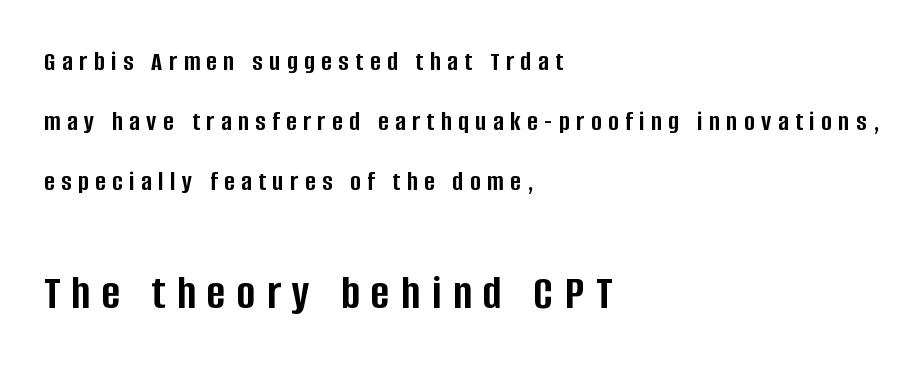
A typesetter would call this proportional, since set widths differ per character. The block sitting lower on the canvas is the one with enlarged characters. Unlike a traditional serif, this face leaves its strokes unadorned. Each line starts at the same left margin while the right side varies.
